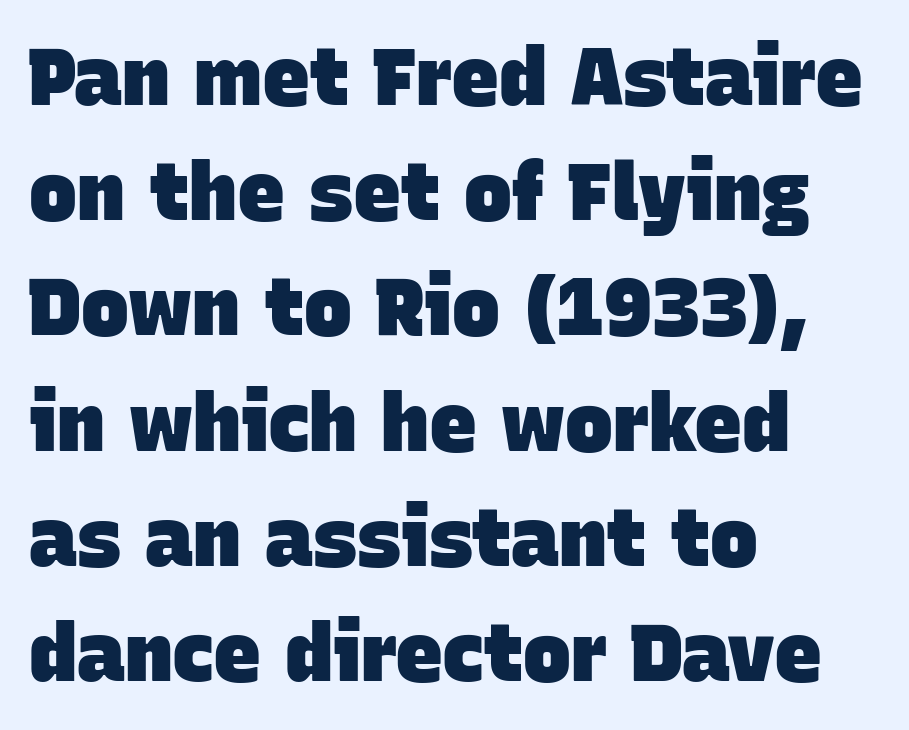
The image shows 80 px heavy sans-serif type; set left-aligned, normal line spacing (1.44x), normal letter spacing, not underlined; low stroke contrast and a large x-height.
